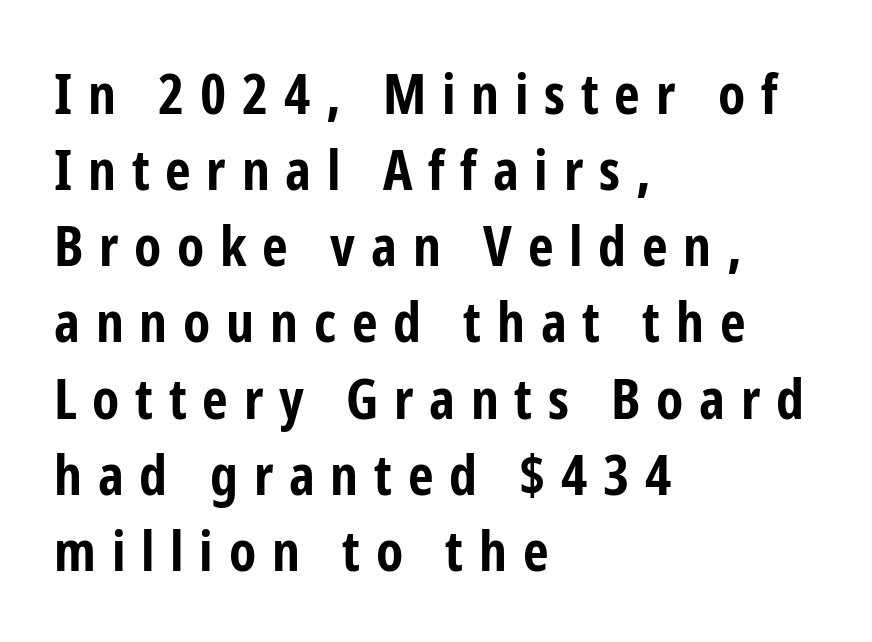
{"serif": "no", "italic": "no", "bold": "yes", "weight": "bold", "width": "condensed", "stroke_contrast": "low", "x_height": "medium", "monospaced": "no", "underline": "no", "align": "left", "line_spacing": "normal", "line_spacing_ratio": 1.36, "letter_spacing": "wide", "letter_spacing_em": 0.28, "glyph_px": 56}
